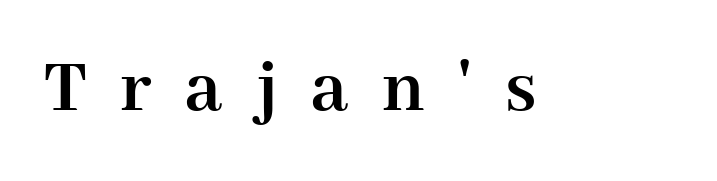
The image shows 78 px semibold serif type, upright; set unusually wide letter spacing (+0.43 em), not underlined; high stroke contrast and a medium x-height.
